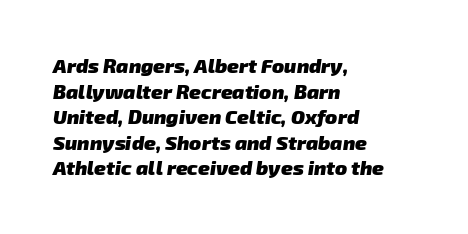
Q: Is the text bold? A: Yes.
Q: Is the text underlined? A: No.
Q: How is the paragraph aligned? A: Left-aligned.
Q: Is the spacing between letters normal or unusually wide? A: Normal.
Q: Is the spacing between lines tight, normal or loose? A: Normal.
